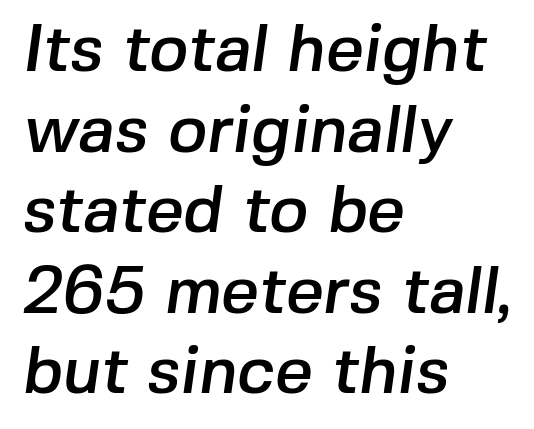
The image shows 66 px sans-serif type; set left-aligned, line spacing 1.22x, normal letter spacing, not underlined; low stroke contrast and a medium x-height.
